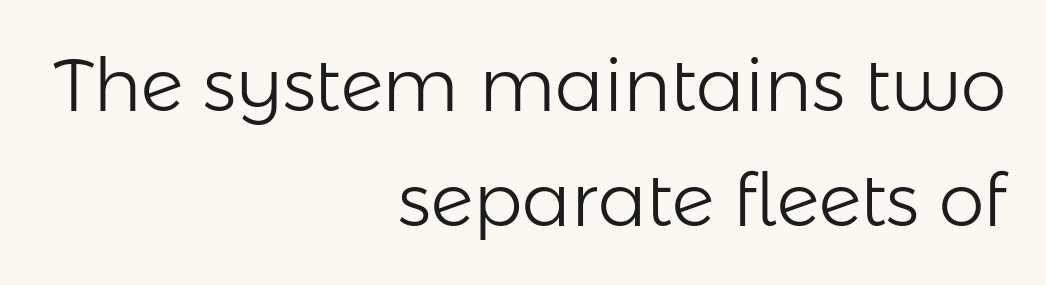
Q: Is the text bold? A: No.
Q: Is the text italic (slanted)? A: No, it is upright.
Q: Is the typeface a serif or a sans-serif typeface? A: Sans-serif.
Q: Is the text underlined? A: No.
Q: How is the paragraph aligned? A: Right-aligned.
Q: Is the spacing between letters normal or unusually wide? A: Normal.
Q: Is the spacing between lines tight, normal or loose? A: Normal.
Q: Width (condensed, normal, or wide)? A: Normal.
Q: Stroke contrast? A: Low.
Q: x-height? A: Medium.
Q: Monospaced? A: No.
